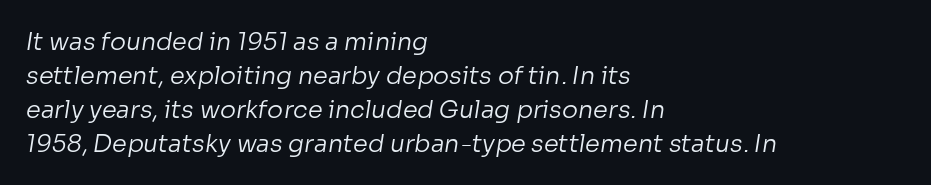
Q: Is the text bold? A: No.
Q: Is the text underlined? A: No.
Q: How is the paragraph aligned? A: Left-aligned.
Q: Is the spacing between letters normal or unusually wide? A: Normal.
Q: Is the spacing between lines tight, normal or loose? A: Normal.
